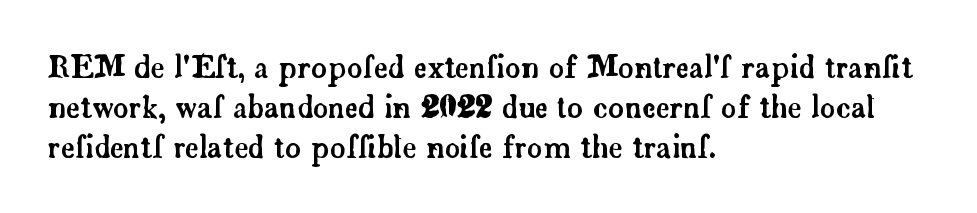
{"serif": "yes", "italic": "no", "width": "normal", "stroke_contrast": "low", "x_height": "small", "monospaced": "no", "underline": "no", "align": "left", "line_spacing": "normal", "line_spacing_ratio": 1.34, "letter_spacing": "normal", "letter_spacing_em": 0.0, "glyph_px": 30}
